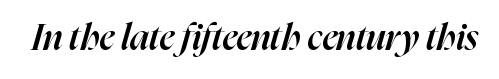
The image shows 36 px semibold type, italic (leaning right); set normal letter spacing, not underlined; high stroke contrast and a medium x-height.
